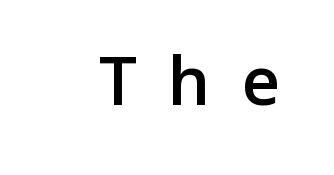
{"serif": "no", "italic": "no", "bold": "semi", "weight": "semibold", "width": "normal", "stroke_contrast": "low", "x_height": "medium", "monospaced": "no", "underline": "no", "letter_spacing": "wide", "letter_spacing_em": 0.47, "glyph_px": 67}
